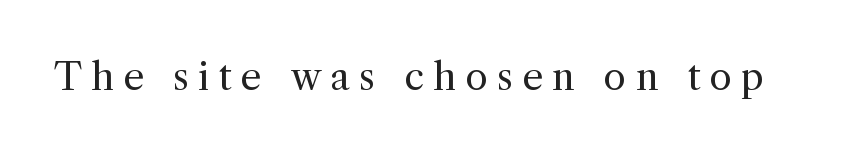
The image shows 37 px regular-weight serif type, upright; set unusually wide letter spacing (+0.25 em), not underlined; a medium x-height.
